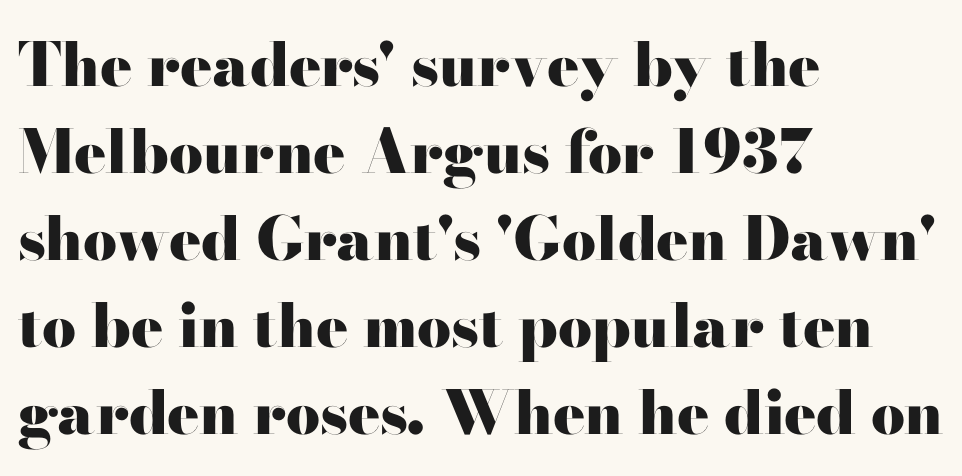
The image shows 60 px heavy, wide serif type, upright; set left-aligned, normal line spacing (1.45x), normal letter spacing, not underlined; high stroke contrast and a small x-height.
